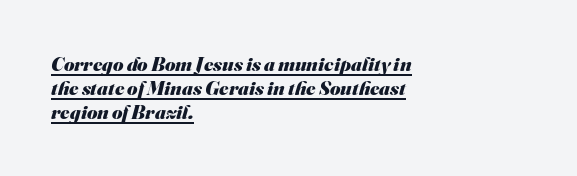
The image shows 20 px bold type; set left-aligned, line spacing 1.2x, normal letter spacing, underlined.
